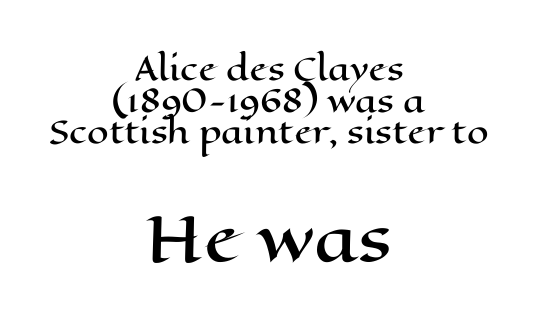
The image shows 62 px wide type, upright; set centered, tight line spacing (1.02x), normal letter spacing, not underlined; the second (bottom) block is 2.0x larger; high stroke contrast and a medium x-height.
